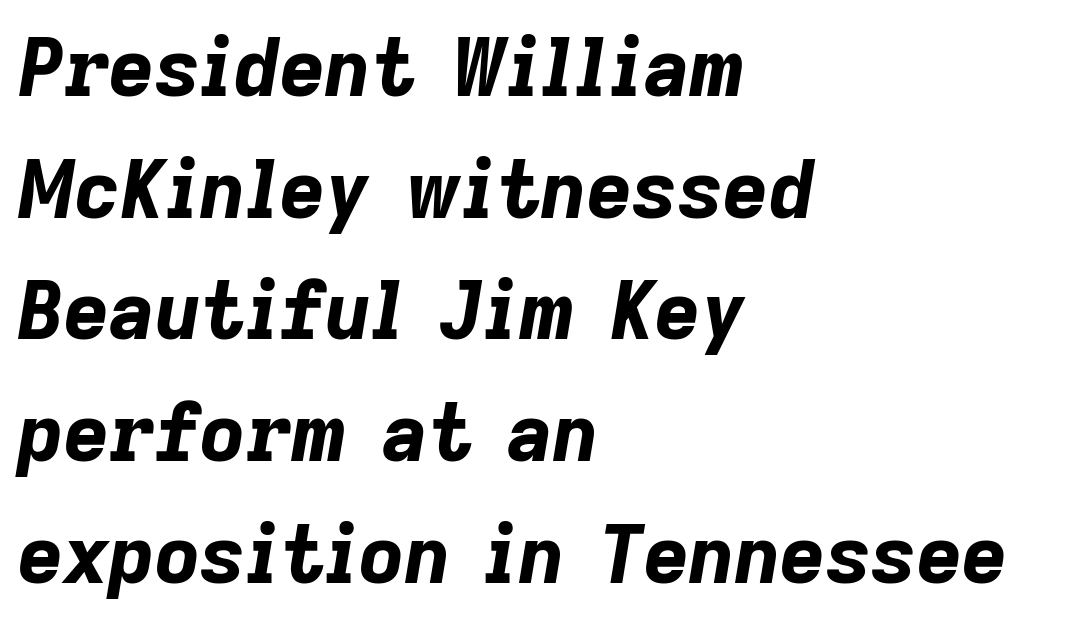
The image shows 79 px bold type, italic (leaning right); set left-aligned, normal line spacing (1.54x), normal letter spacing, not underlined; low stroke contrast and a medium x-height.
